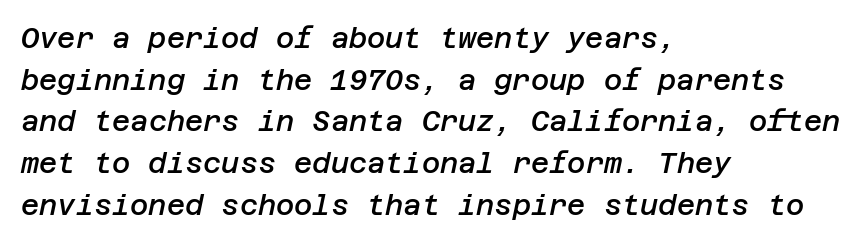
The image shows 28 px semibold type, italic (leaning right); set left-aligned, normal line spacing (1.49x), normal letter spacing, not underlined; low stroke contrast and a large x-height.
